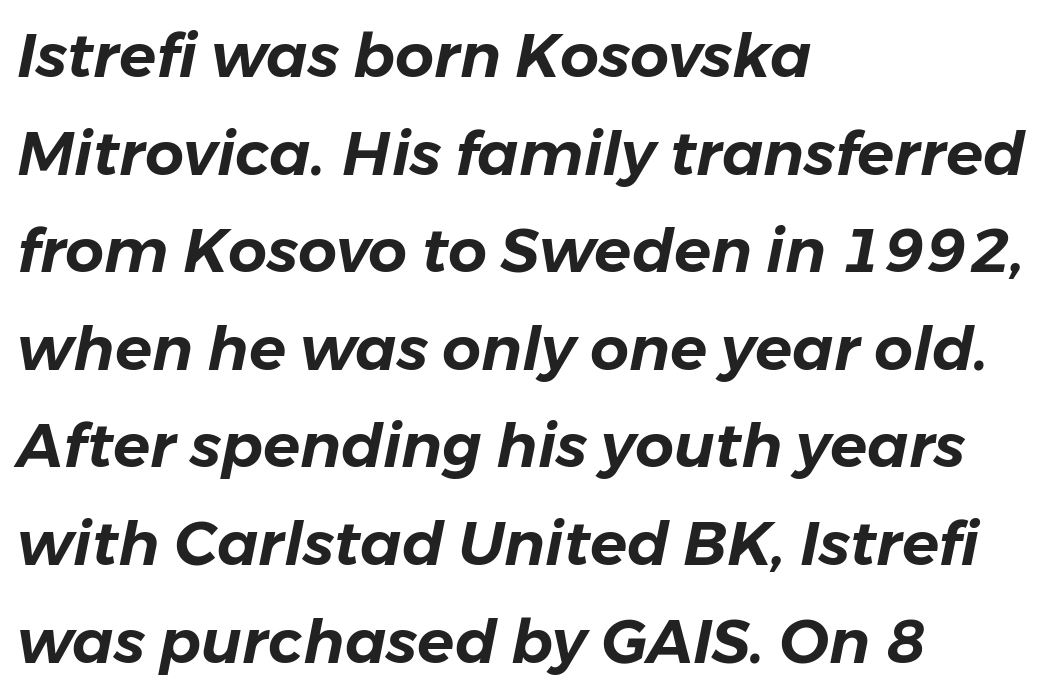
{"italic": "yes", "lean": "right", "slant_degrees": 11, "width": "normal", "stroke_contrast": "low", "x_height": "medium", "monospaced": "no", "underline": "no", "align": "left", "line_spacing": "normal", "line_spacing_ratio": 1.6, "letter_spacing": "normal", "letter_spacing_em": 0.0, "glyph_px": 61}
